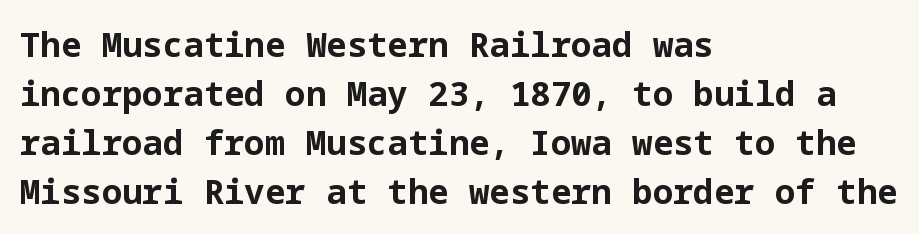
{"serif": "no", "italic": "no", "bold": "yes", "weight": "bold", "width": "normal", "stroke_contrast": "low", "x_height": "medium", "underline": "no", "align": "left", "line_spacing": "normal", "line_spacing_ratio": 1.44, "letter_spacing": "normal", "letter_spacing_em": 0.0, "glyph_px": 34}
